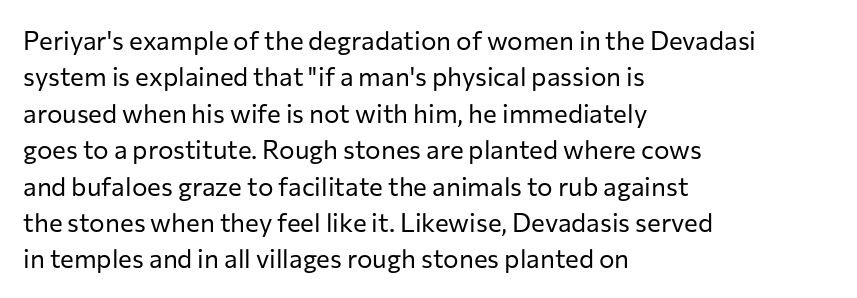
The image shows 26 px text type, upright; set left-aligned, normal line spacing (1.4x), normal letter spacing, not underlined.
